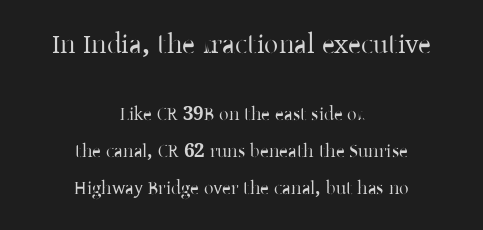
The image shows 28 px serif type, upright; set centered, loose line spacing (1.95x), normal letter spacing, not underlined; the first (top) block is 1.47x larger; low stroke contrast and a medium x-height.
